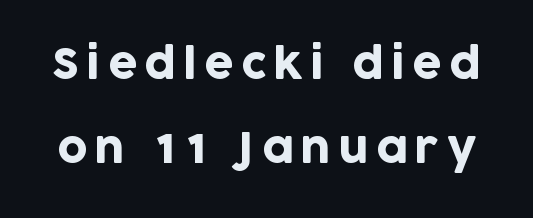
The image shows 41 px sans-serif type, upright; set loose line spacing (2.05x), not underlined; low stroke contrast and a large x-height.
